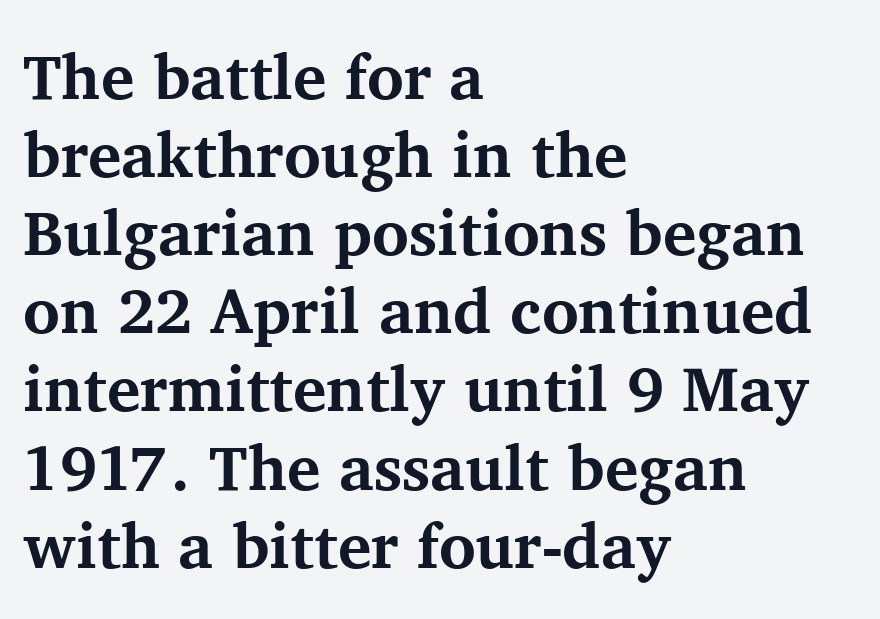
The image shows 63 px bold serif type, upright; set left-aligned, line spacing 1.24x, normal letter spacing, not underlined; medium stroke contrast and a medium x-height.
